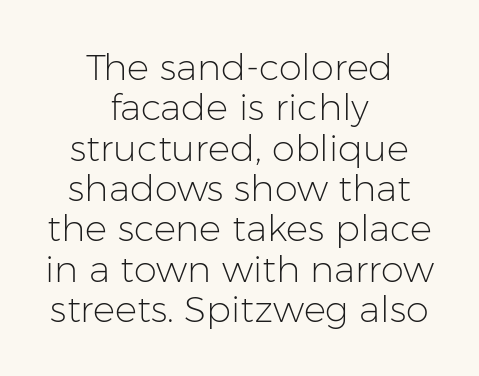
{"serif": "no", "italic": "no", "bold": "no", "weight": "light", "width": "normal", "stroke_contrast": "low", "x_height": "medium", "monospaced": "no", "underline": "no", "align": "center", "line_spacing": "tight", "line_spacing_ratio": 1.09, "letter_spacing": "normal", "letter_spacing_em": 0.0, "glyph_px": 37}
